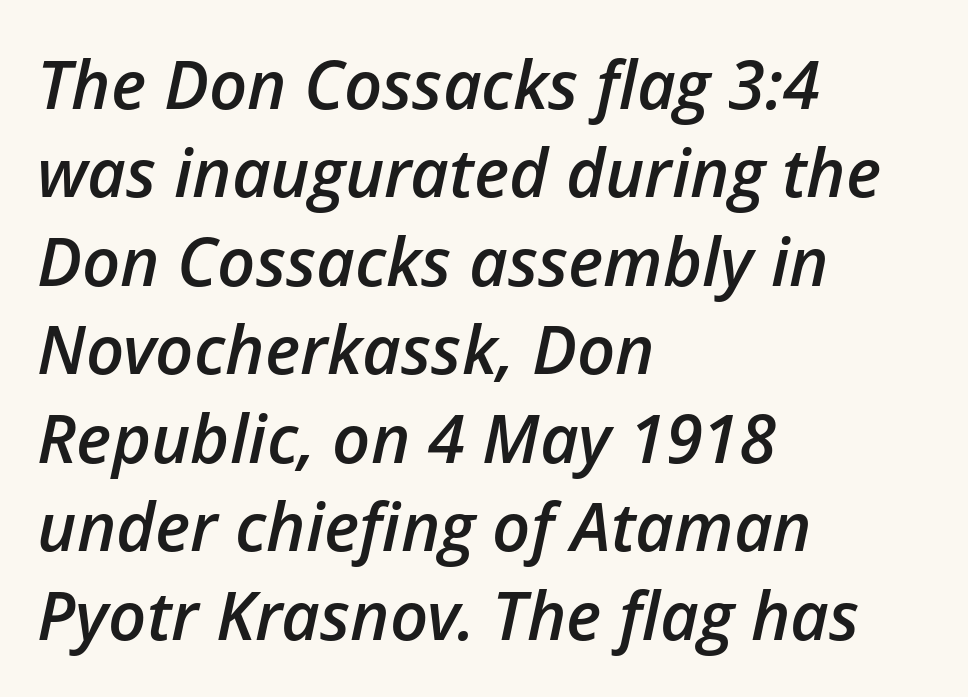
Q: Is the text bold? A: Semi-bold.
Q: Is the text italic (slanted)? A: Yes, it leans right by about 12 degrees.
Q: Is the text underlined? A: No.
Q: How is the paragraph aligned? A: Left-aligned.
Q: Is the spacing between letters normal or unusually wide? A: Normal.
Q: Is the spacing between lines tight, normal or loose? A: Normal.
Q: Width (condensed, normal, or wide)? A: Normal.
Q: Stroke contrast? A: Low.
Q: x-height? A: Medium.
Q: Monospaced? A: No.
